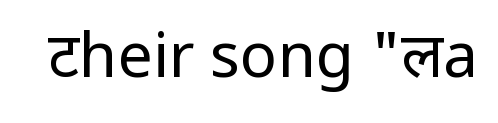
Q: Is the text bold? A: No.
Q: Is the text italic (slanted)? A: No, it is upright.
Q: Is the typeface a serif or a sans-serif typeface? A: Sans-serif.
Q: Is the text underlined? A: No.
Q: Is the spacing between letters normal or unusually wide? A: Normal.
Q: Width (condensed, normal, or wide)? A: Condensed.
Q: Stroke contrast? A: Low.
